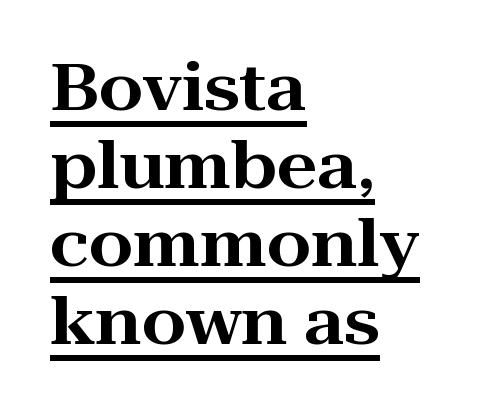
{"serif": "yes", "italic": "no", "width": "wide", "stroke_contrast": "high", "x_height": "medium", "monospaced": "no", "underline": "yes", "align": "left", "line_spacing_ratio": 1.22, "letter_spacing": "normal", "letter_spacing_em": 0.0, "glyph_px": 64}
